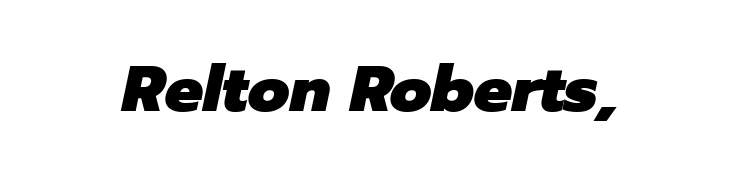
{"italic": "yes", "lean": "right", "slant_degrees": 12, "bold": "yes", "weight": "heavy", "width": "normal", "stroke_contrast": "low", "x_height": "medium", "monospaced": "no", "underline": "no", "letter_spacing": "normal", "letter_spacing_em": 0.0, "glyph_px": 64}
